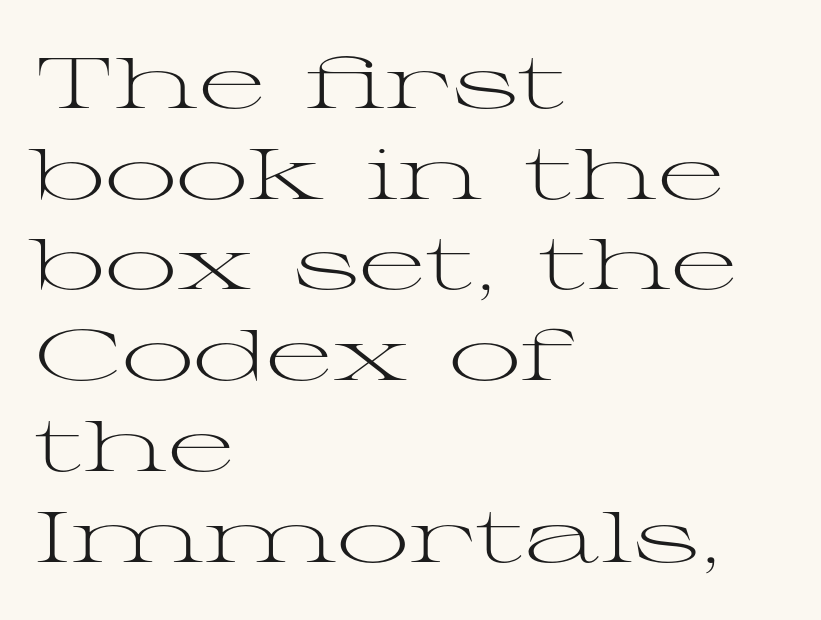
Q: Is the text bold? A: No.
Q: Is the text italic (slanted)? A: No, it is upright.
Q: Is the typeface a serif or a sans-serif typeface? A: Serif.
Q: Is the text underlined? A: No.
Q: How is the paragraph aligned? A: Left-aligned.
Q: Is the spacing between letters normal or unusually wide? A: Normal.
Q: Is the spacing between lines tight, normal or loose? A: Normal.
Q: Width (condensed, normal, or wide)? A: Wide.
Q: Stroke contrast? A: Medium.
Q: x-height? A: Medium.
Q: Monospaced? A: No.
